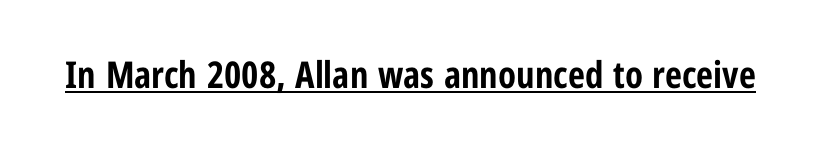
{"serif": "no", "italic": "no", "bold": "yes", "weight": "bold", "width": "condensed", "stroke_contrast": "low", "x_height": "medium", "monospaced": "no", "underline": "yes", "letter_spacing": "normal", "letter_spacing_em": 0.0, "glyph_px": 37}
